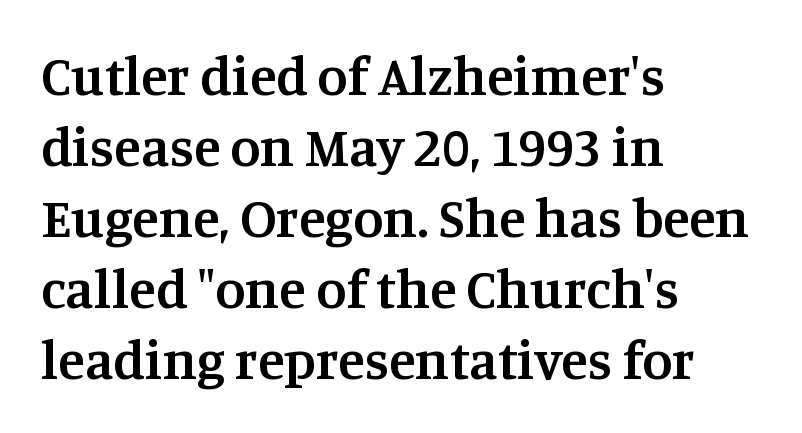
Q: Is the text bold? A: Semi-bold.
Q: Is the text italic (slanted)? A: No, it is upright.
Q: Is the typeface a serif or a sans-serif typeface? A: Serif.
Q: Is the text underlined? A: No.
Q: How is the paragraph aligned? A: Left-aligned.
Q: Is the spacing between letters normal or unusually wide? A: Normal.
Q: Is the spacing between lines tight, normal or loose? A: Normal.
Q: Width (condensed, normal, or wide)? A: Normal.
Q: Stroke contrast? A: Medium.
Q: x-height? A: Large.
Q: Monospaced? A: No.
